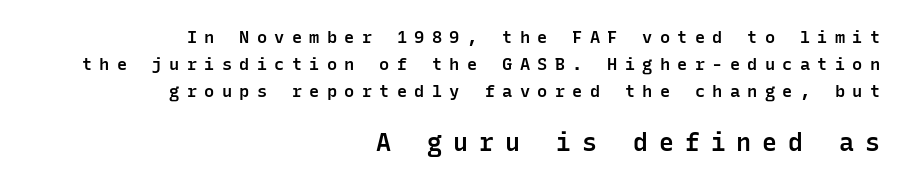
The image shows 25 px text type, upright; set right-aligned, normal line spacing (1.59x), unusually wide letter spacing (+0.43 em), not underlined; the second (bottom) block is 1.47x larger.
